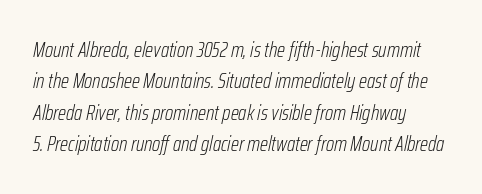
{"italic": "yes", "lean": "right", "slant_degrees": 12, "bold": "no", "underline": "no", "align": "left", "line_spacing": "normal", "line_spacing_ratio": 1.49, "letter_spacing": "normal", "letter_spacing_em": 0.0, "glyph_px": 21}
